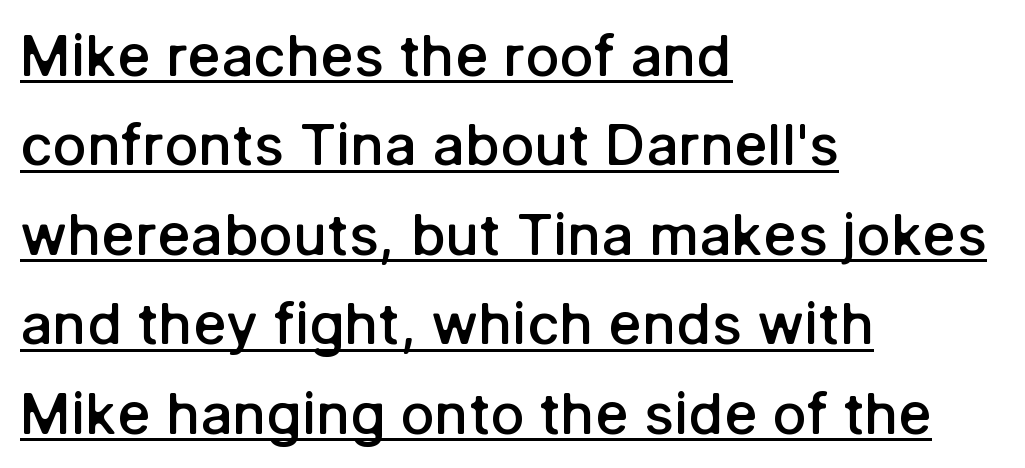
{"serif": "no", "italic": "no", "bold": "semi", "weight": "semibold", "width": "normal", "stroke_contrast": "low", "x_height": "medium", "monospaced": "no", "underline": "yes", "align": "left", "line_spacing": "normal", "line_spacing_ratio": 1.57, "letter_spacing": "normal", "letter_spacing_em": 0.0, "glyph_px": 57}
